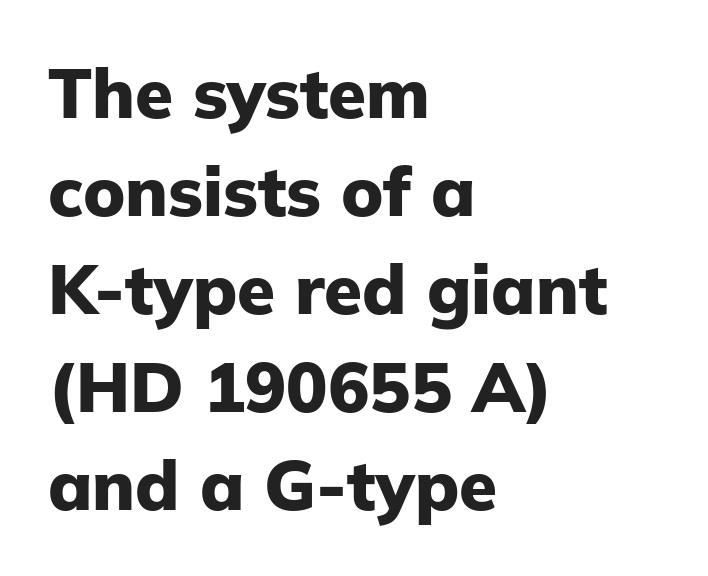
This rendering features lettering with no underline. The face used here is a sans, in the tradition of grotesques and geometrics. In terms of posture, this sample is upright. The compositor pushed each line to the left boundary. Caption: bold face, heavy strokes. The type is set solid horizontally, with unmodified tracking.
